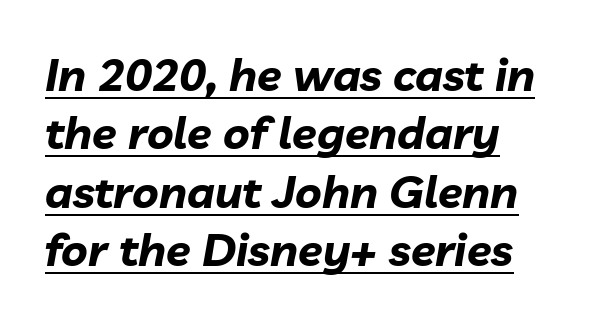
{"italic": "yes", "lean": "right", "slant_degrees": 10, "bold": "yes", "weight": "bold", "width": "normal", "stroke_contrast": "low", "x_height": "medium", "monospaced": "no", "underline": "yes", "align": "left", "line_spacing": "normal", "line_spacing_ratio": 1.3, "letter_spacing": "normal", "letter_spacing_em": 0.0, "glyph_px": 45}
